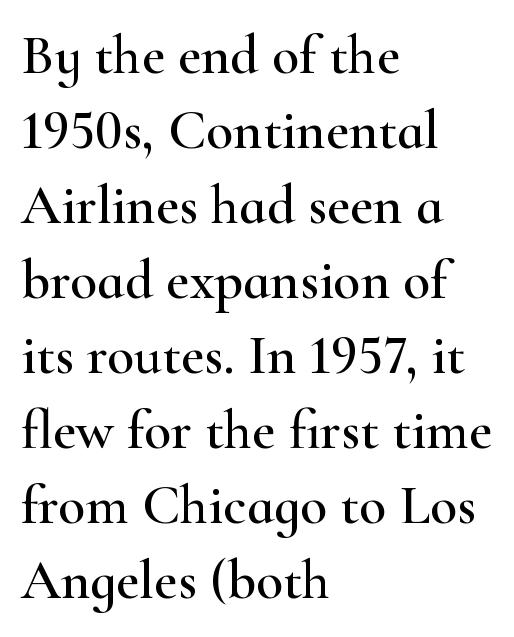
Q: Is the text italic (slanted)? A: No, it is upright.
Q: Is the typeface a serif or a sans-serif typeface? A: Serif.
Q: Is the text underlined? A: No.
Q: How is the paragraph aligned? A: Left-aligned.
Q: Is the spacing between letters normal or unusually wide? A: Normal.
Q: Is the spacing between lines tight, normal or loose? A: Normal.
Q: Width (condensed, normal, or wide)? A: Wide.
Q: Stroke contrast? A: High.
Q: x-height? A: Small.
Q: Monospaced? A: No.
